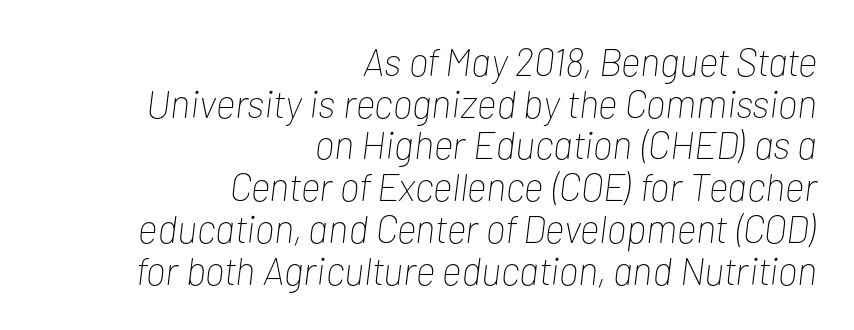
{"italic": "yes", "lean": "right", "slant_degrees": 7, "bold": "no", "weight": "thin", "width": "condensed", "stroke_contrast": "low", "x_height": "medium", "monospaced": "no", "underline": "no", "align": "right", "line_spacing": "tight", "line_spacing_ratio": 1.07, "letter_spacing": "normal", "letter_spacing_em": 0.0, "glyph_px": 39}
